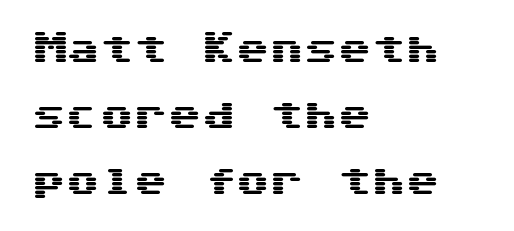
Q: Is the text italic (slanted)? A: No, it is upright.
Q: Is the typeface a serif or a sans-serif typeface? A: Sans-serif.
Q: Is the text underlined? A: No.
Q: How is the paragraph aligned? A: Left-aligned.
Q: Is the spacing between letters normal or unusually wide? A: Normal.
Q: Is the spacing between lines tight, normal or loose? A: Loose.
Q: Width (condensed, normal, or wide)? A: Wide.
Q: Stroke contrast? A: Medium.
Q: x-height? A: Medium.
